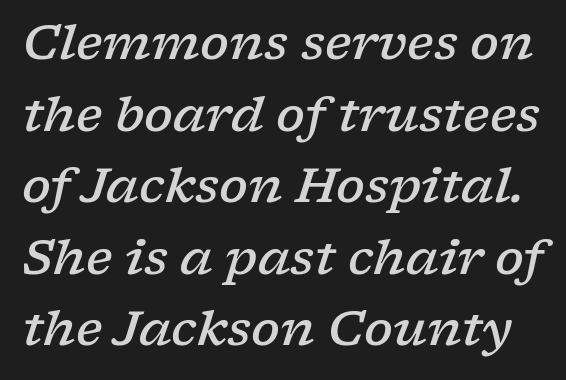
The image shows 48 px semibold, wide serif type, italic (leaning right); set normal line spacing (1.49x), normal letter spacing, not underlined; low stroke contrast and a medium x-height.
